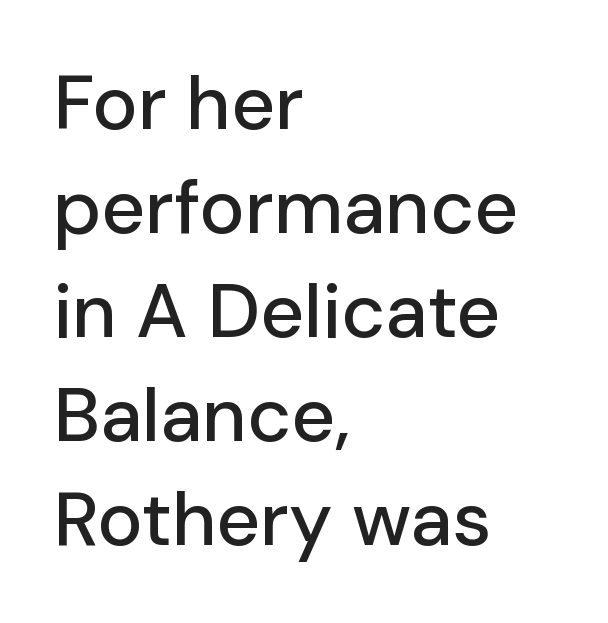
Descenders are the only things crossing below the line. This is roman type, the default non-slanted kind. The rendering keeps characters at their native spacing. Successive baselines arrive at the customary interval. Each letter's strokes conclude bluntly, with no projecting serifs. Each line starts at the same left margin while the right side varies.
